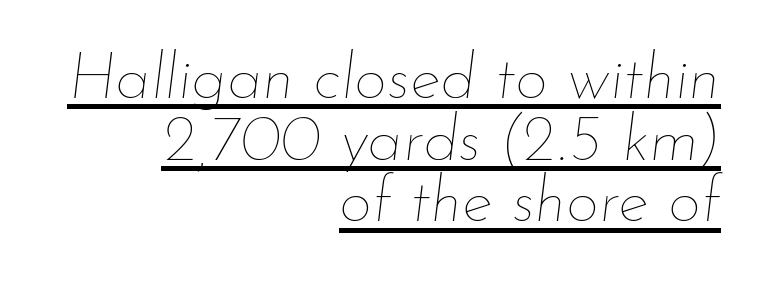
Q: Is the text bold? A: No.
Q: Is the text italic (slanted)? A: Yes, it leans right by about 7 degrees.
Q: Is the text underlined? A: Yes.
Q: How is the paragraph aligned? A: Right-aligned.
Q: Is the spacing between letters normal or unusually wide? A: Normal.
Q: Is the spacing between lines tight, normal or loose? A: Tight.
Q: Width (condensed, normal, or wide)? A: Normal.
Q: Stroke contrast? A: Low.
Q: x-height? A: Small.
Q: Monospaced? A: No.
